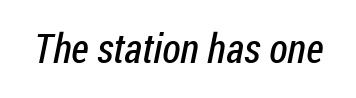
Varying glyph widths throughout — classic text-font behaviour. Between one letter and the next there's only the usual sliver of space. The rendering shows plain stroke endings on the letterforms — a sans-serif design. The string is rendered with underlining switched off.
